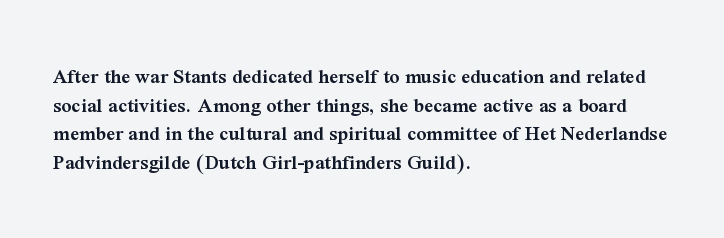
The image shows 22 px text type, upright; set left-aligned, normal line spacing (1.3x), normal letter spacing, not underlined.
